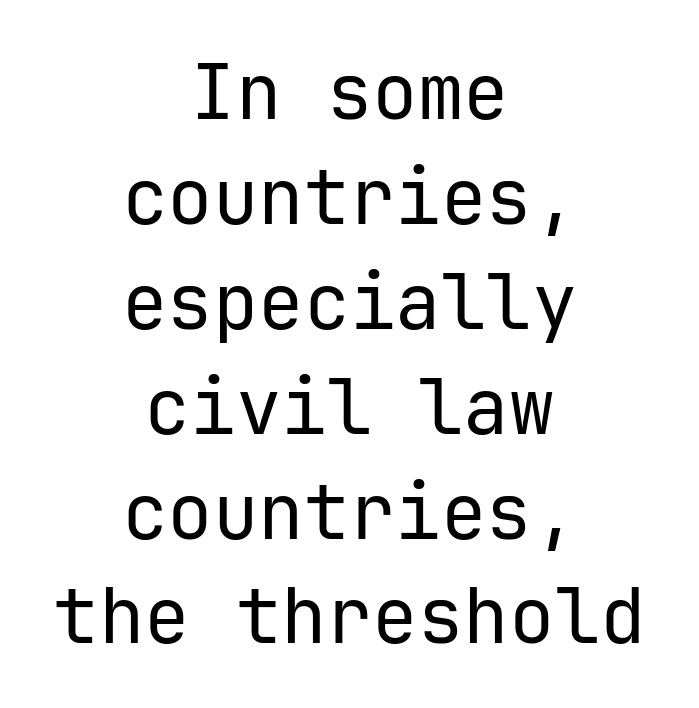
Short and long lines alike share a common midpoint. Check under the words: just untouched page. How would I describe the line gaps? Plain and ordinary. These lines are composed in type without serifs. The gaps between neighbouring characters are ordinary and unremarkable. No heavy texture on the line: the type isn't bold.
